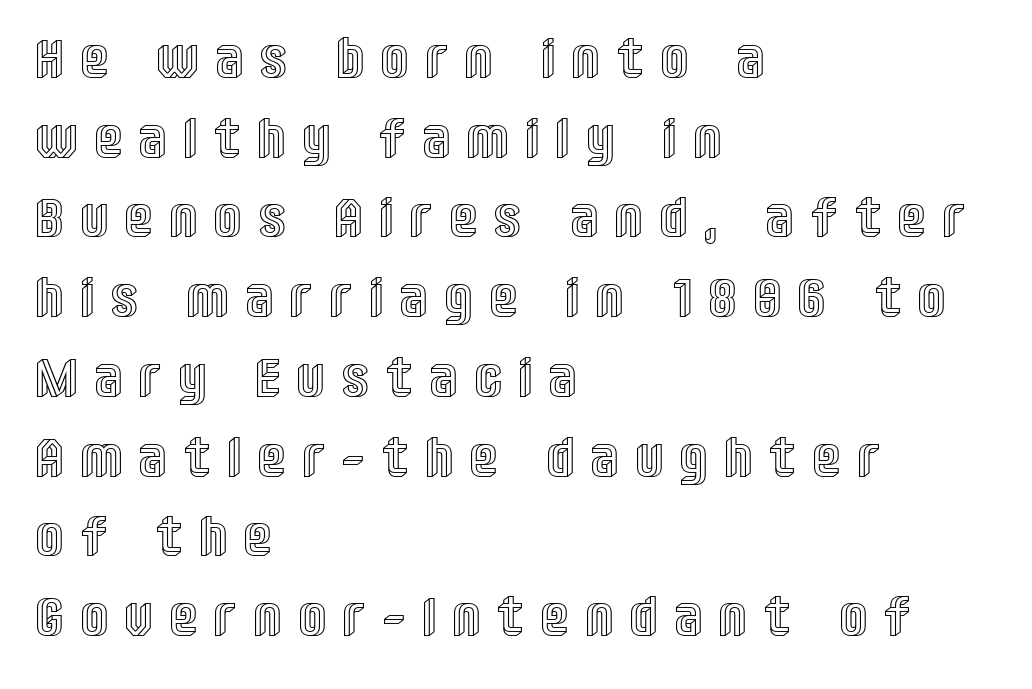
Q: Is the text italic (slanted)? A: No, it is upright.
Q: Is the text underlined? A: No.
Q: How is the paragraph aligned? A: Left-aligned.
Q: Is the spacing between letters normal or unusually wide? A: Unusually wide.
Q: Is the spacing between lines tight, normal or loose? A: Normal.
Q: Width (condensed, normal, or wide)? A: Condensed.
Q: x-height? A: Large.
Q: Monospaced? A: No.
